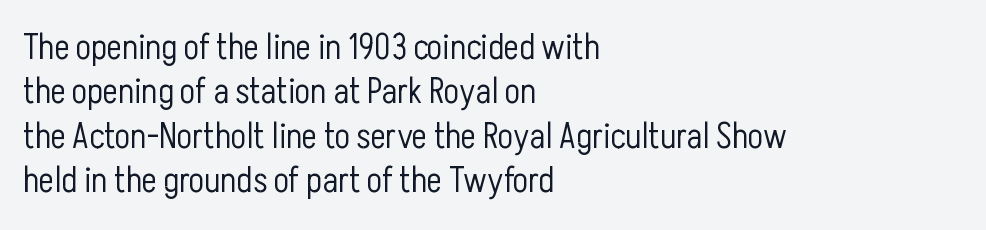
{"serif": "no", "italic": "no", "bold": "no", "weight": "light", "width": "condensed", "stroke_contrast": "low", "x_height": "medium", "monospaced": "no", "underline": "no", "align": "left", "line_spacing_ratio": 1.23, "letter_spacing": "normal", "letter_spacing_em": 0.0, "glyph_px": 36}
